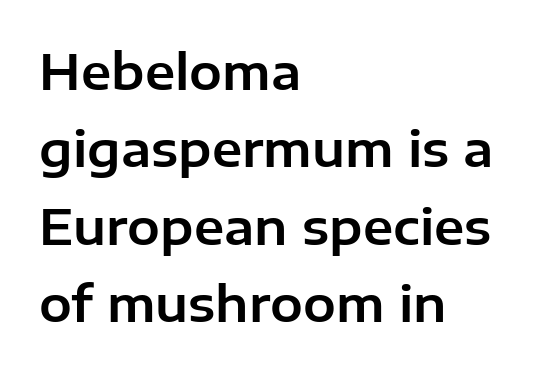
Successive baselines arrive at the customary interval. Spacing between characters is what you'd get straight out of the box. Any mark beneath the type? The region is blank. A typesetter would mark this as roman, not italic.
